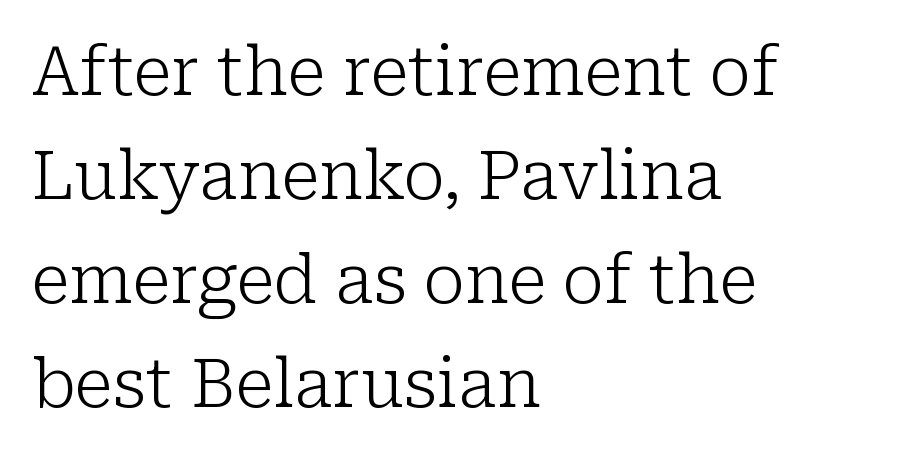
The letterforms sit shoulder to shoulder at normal distance. Rule under the text: the space is simply empty. Think of a printed novel: that variable character pitch is what you see here. These glyphs show unthickened strokes, regular width or finer.
